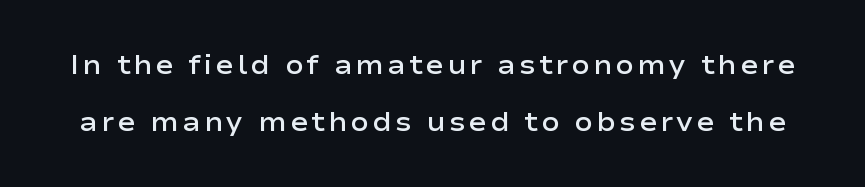
{"italic": "no", "bold": "semi", "underline": "no", "line_spacing": "loose", "line_spacing_ratio": 2.11, "glyph_px": 27}
